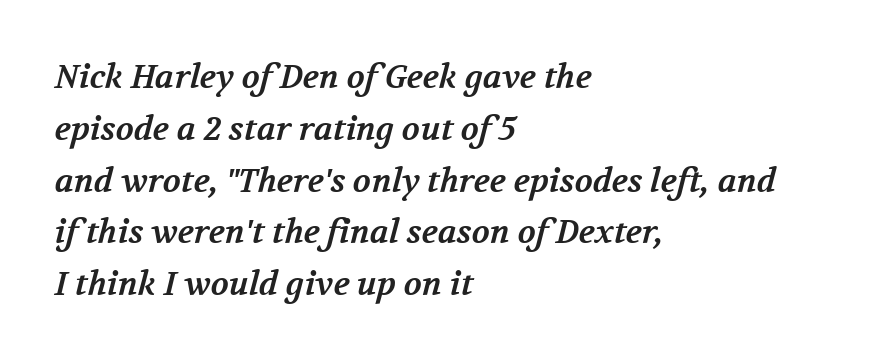
{"serif": "yes", "bold": "yes", "weight": "bold", "width": "normal", "stroke_contrast": "medium", "x_height": "medium", "monospaced": "no", "underline": "no", "align": "left", "line_spacing": "normal", "line_spacing_ratio": 1.57, "letter_spacing": "normal", "letter_spacing_em": 0.0, "glyph_px": 33}
